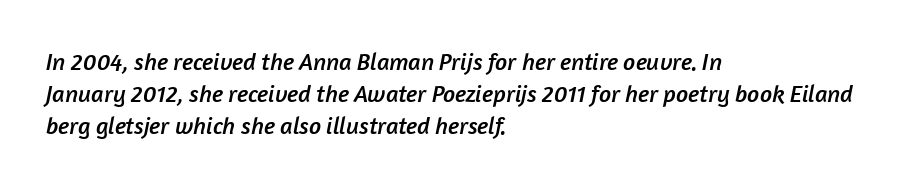
{"underline": "no", "align": "left", "line_spacing": "normal", "line_spacing_ratio": 1.33, "letter_spacing": "normal", "letter_spacing_em": 0.0, "glyph_px": 24}
